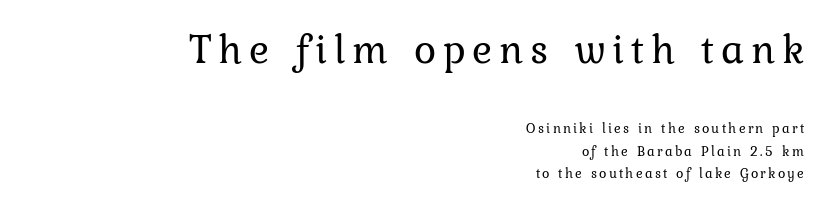
Posture: vertical. The face looks like a standard text weight, possibly lighter. The strip under each line holds only bare page. Is this a fixed-width face? No — the glyphs have proportional, varying widths. Regarding leading, the lines here are spaced in the standard way. The ragged edge is on the left, which tells us the setting is flush right.
